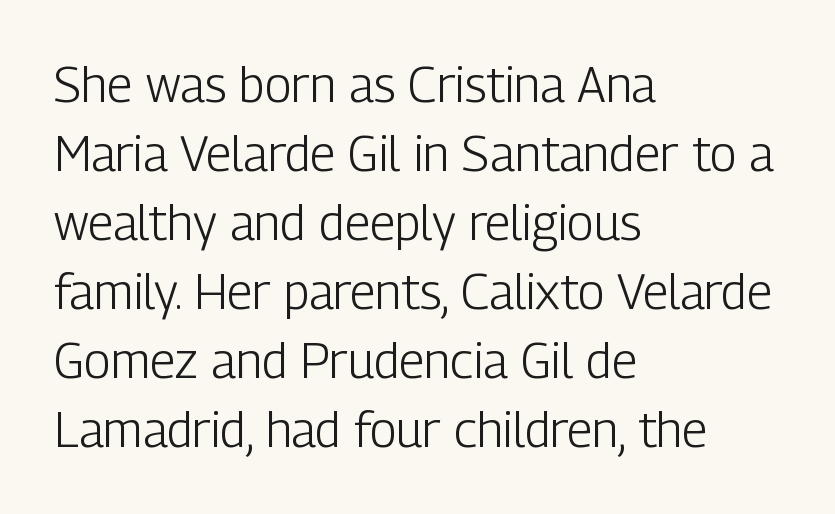
{"serif": "no", "italic": "no", "bold": "no", "weight": "light", "width": "condensed", "stroke_contrast": "low", "x_height": "medium", "monospaced": "no", "underline": "no", "align": "left", "line_spacing": "normal", "line_spacing_ratio": 1.41, "letter_spacing": "normal", "letter_spacing_em": 0.0, "glyph_px": 49}
